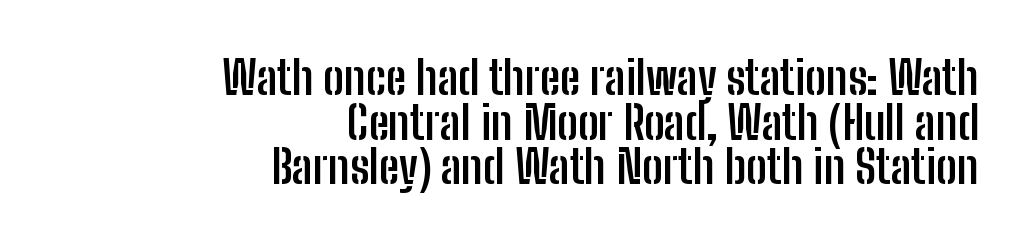
Q: Is the text bold? A: Yes.
Q: Is the text italic (slanted)? A: No, it is upright.
Q: Is the typeface a serif or a sans-serif typeface? A: Sans-serif.
Q: Is the text underlined? A: No.
Q: How is the paragraph aligned? A: Right-aligned.
Q: Is the spacing between letters normal or unusually wide? A: Normal.
Q: Is the spacing between lines tight, normal or loose? A: Tight.
Q: Width (condensed, normal, or wide)? A: Condensed.
Q: Stroke contrast? A: Low.
Q: x-height? A: Medium.
Q: Monospaced? A: No.
